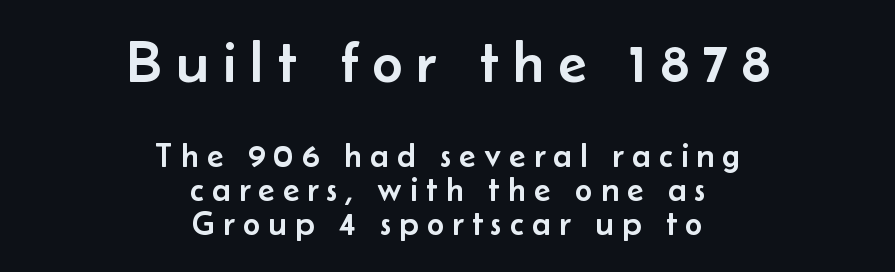
{"serif": "no", "italic": "no", "width": "normal", "stroke_contrast": "low", "x_height": "small", "monospaced": "no", "underline": "no", "align": "center", "line_spacing": "tight", "line_spacing_ratio": 1.01, "letter_spacing": "wide", "letter_spacing_em": 0.24, "larger_block": "first", "size_ratio": 1.74, "glyph_px": 59}
